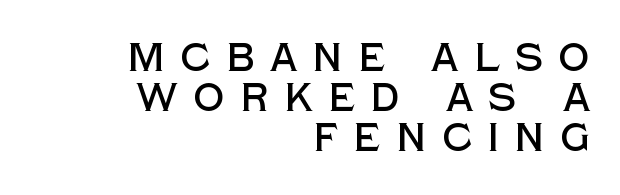
The compositor pushed each line to the right boundary. Notice how descenders almost collide with the ascenders below — that's tight leading. Unmarked baselines from the first word to the last. The horizontal fit of the characters is loose and conspicuously gappy. The text was rendered using a sans face with plain stroke endings. This sample has the flowing, uneven cadence of proportional lettering.
